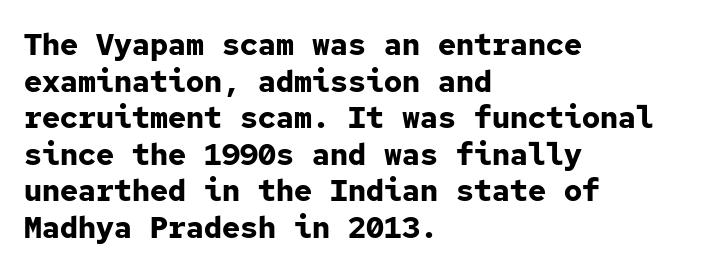
{"serif": "no", "italic": "no", "bold": "yes", "weight": "bold", "width": "normal", "stroke_contrast": "low", "x_height": "medium", "monospaced": "yes", "underline": "no", "align": "left", "line_spacing_ratio": 1.22, "letter_spacing": "normal", "letter_spacing_em": 0.0, "glyph_px": 30}
